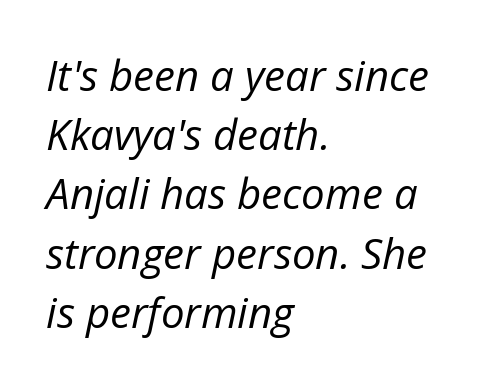
Q: Is the text bold? A: No.
Q: Is the text italic (slanted)? A: Yes, it leans right by about 12 degrees.
Q: Is the text underlined? A: No.
Q: How is the paragraph aligned? A: Left-aligned.
Q: Is the spacing between letters normal or unusually wide? A: Normal.
Q: Is the spacing between lines tight, normal or loose? A: Normal.
Q: Width (condensed, normal, or wide)? A: Normal.
Q: Stroke contrast? A: Low.
Q: x-height? A: Medium.
Q: Monospaced? A: No.
